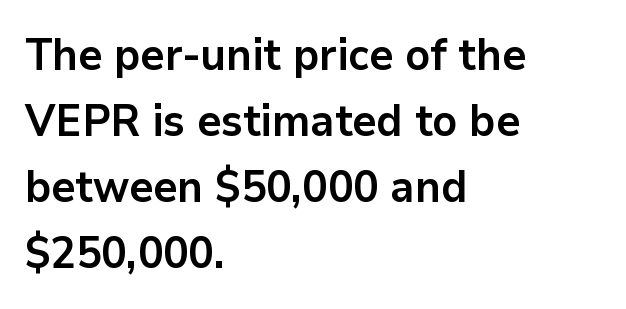
The image shows 44 px bold sans-serif type, upright; set left-aligned, normal line spacing (1.5x), normal letter spacing, not underlined; low stroke contrast and a medium x-height.
